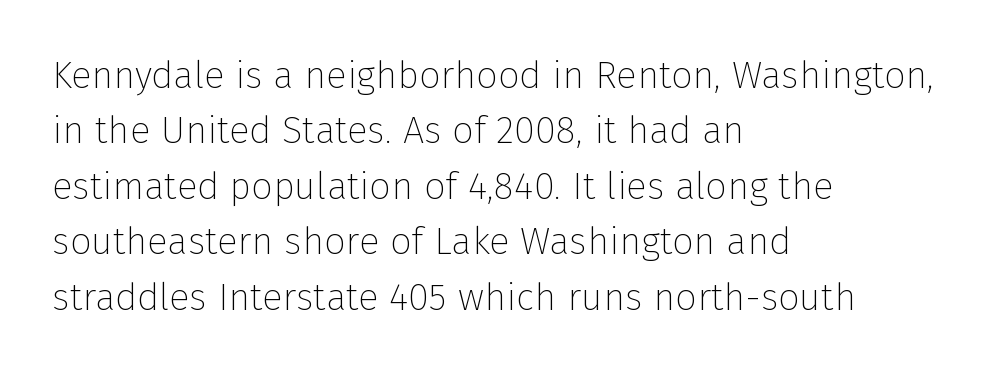
The image shows 38 px thin sans-serif type, upright; set left-aligned, normal line spacing (1.46x), normal letter spacing, not underlined; low stroke contrast and a medium x-height.
